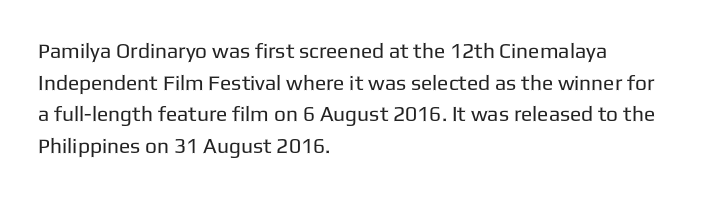
Style check: upright. Leftover space on each line is placed entirely after the last word. The rows are spaced the way most documents space them. The font is comparable to plain body text, perhaps lighter. Honestly, there is no underline to notice here at all. Nobody touched the tracking dial on this one.
